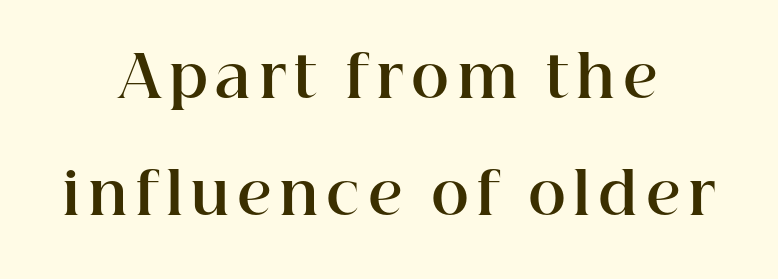
The image shows 58 px bold serif type, upright; set centered, loose line spacing (2.02x), not underlined; high stroke contrast and a medium x-height.
